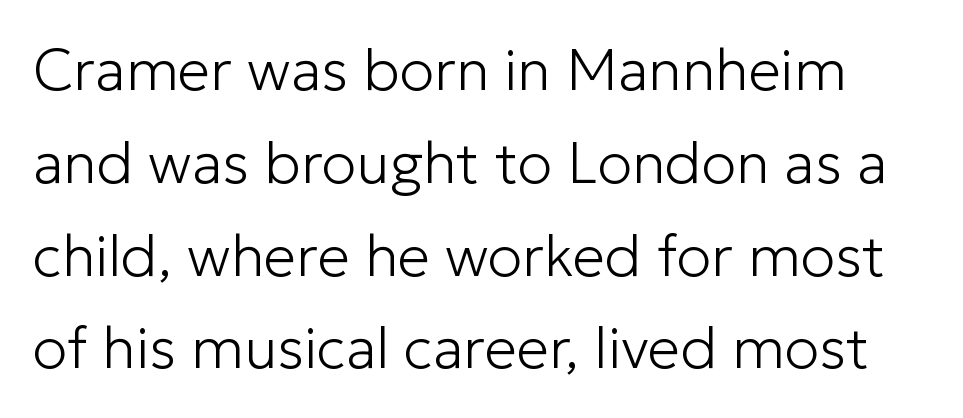
Q: Is the text bold? A: No.
Q: Is the text italic (slanted)? A: No, it is upright.
Q: Is the typeface a serif or a sans-serif typeface? A: Sans-serif.
Q: Is the text underlined? A: No.
Q: Is the spacing between letters normal or unusually wide? A: Normal.
Q: Is the spacing between lines tight, normal or loose? A: Normal.
Q: Width (condensed, normal, or wide)? A: Normal.
Q: Stroke contrast? A: Low.
Q: x-height? A: Medium.
Q: Monospaced? A: No.
